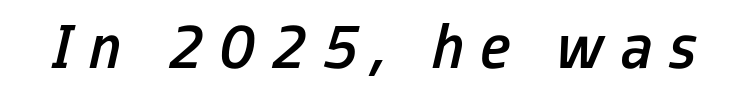
The image shows 63 px semibold, condensed type, italic (leaning right); set unusually wide letter spacing (+0.26 em), not underlined; low stroke contrast and a medium x-height.
